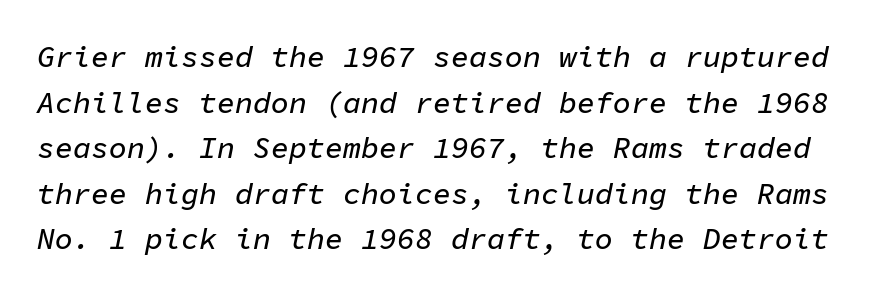
{"italic": "yes", "lean": "right", "slant_degrees": 11, "width": "normal", "stroke_contrast": "low", "x_height": "medium", "monospaced": "yes", "underline": "no", "line_spacing": "normal", "line_spacing_ratio": 1.52, "letter_spacing": "normal", "letter_spacing_em": 0.0, "glyph_px": 30}
